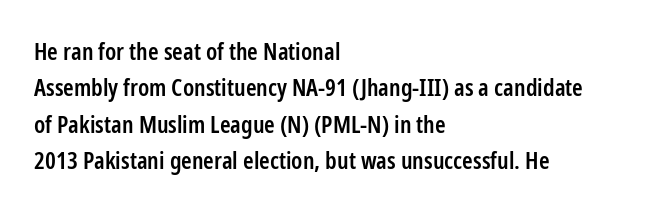
The image shows 24 px text type, upright; set left-aligned, normal line spacing (1.52x), normal letter spacing, not underlined.
